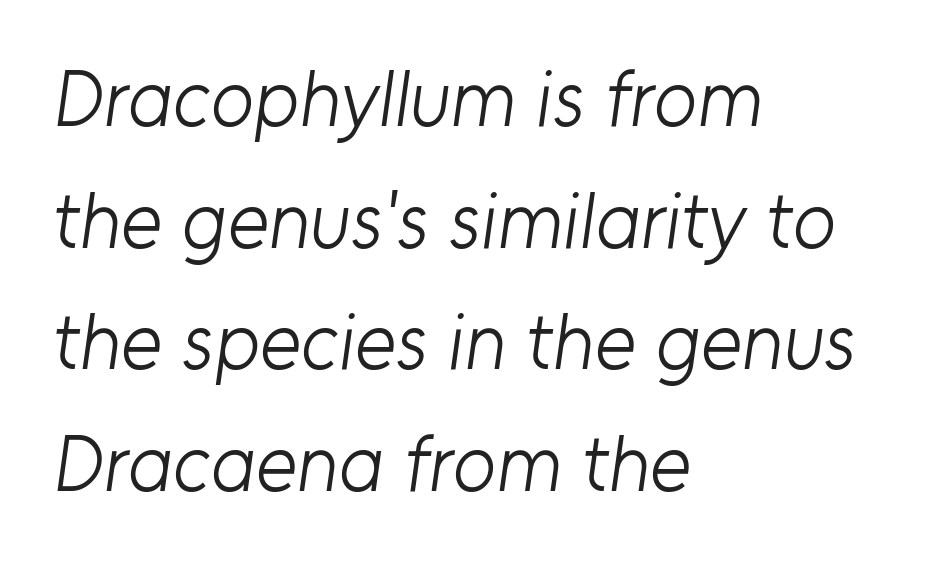
Q: Is the text bold? A: No.
Q: Is the typeface a serif or a sans-serif typeface? A: Sans-serif.
Q: Is the text underlined? A: No.
Q: How is the paragraph aligned? A: Left-aligned.
Q: Is the spacing between letters normal or unusually wide? A: Normal.
Q: Is the spacing between lines tight, normal or loose? A: Normal.
Q: Width (condensed, normal, or wide)? A: Normal.
Q: Stroke contrast? A: Low.
Q: x-height? A: Medium.
Q: Monospaced? A: No.
